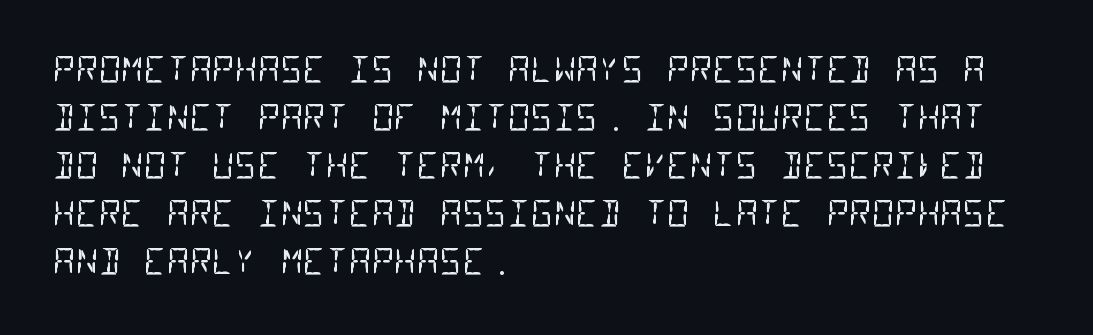
The image shows 35 px regular-weight, condensed sans-serif type, monospaced; set left-aligned, normal line spacing (1.37x), normal letter spacing, not underlined; low stroke contrast and a large x-height.
